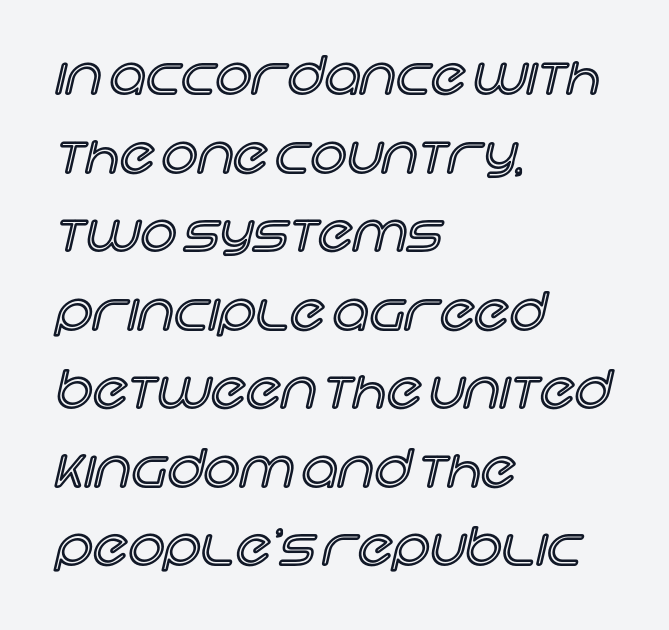
Q: Is the text italic (slanted)? A: Yes.
Q: Is the text underlined? A: No.
Q: How is the paragraph aligned? A: Left-aligned.
Q: Is the spacing between letters normal or unusually wide? A: Normal.
Q: Is the spacing between lines tight, normal or loose? A: Normal.
Q: Width (condensed, normal, or wide)? A: Normal.
Q: x-height? A: Large.
Q: Monospaced? A: No.
